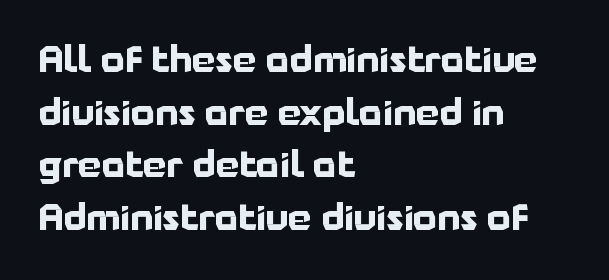
{"serif": "no", "italic": "no", "bold": "yes", "weight": "bold", "width": "normal", "stroke_contrast": "low", "x_height": "medium", "monospaced": "no", "underline": "no", "align": "left", "line_spacing": "normal", "line_spacing_ratio": 1.42, "letter_spacing": "normal", "letter_spacing_em": 0.0, "glyph_px": 37}
